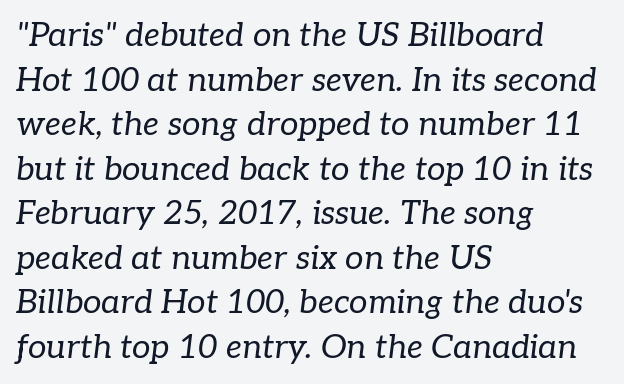
The passage shown is typed in a proportional face where columns would drift. Look at the bottom of the vertical strokes: they flare into serifs here. Quick note: interline space is typical. The tracking reads as untouched default to a designer's eye.
